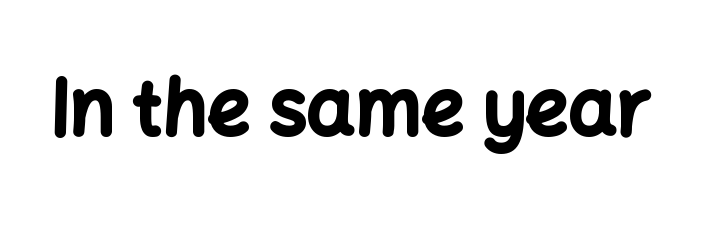
The image shows 76 px bold sans-serif type, upright; set normal letter spacing, not underlined; low stroke contrast and a medium x-height.
